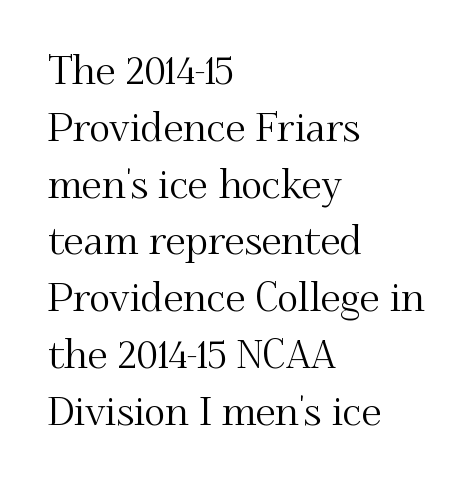
The image shows 40 px serif type, upright; set left-aligned, normal line spacing (1.42x), normal letter spacing, not underlined; medium stroke contrast and a small x-height.
